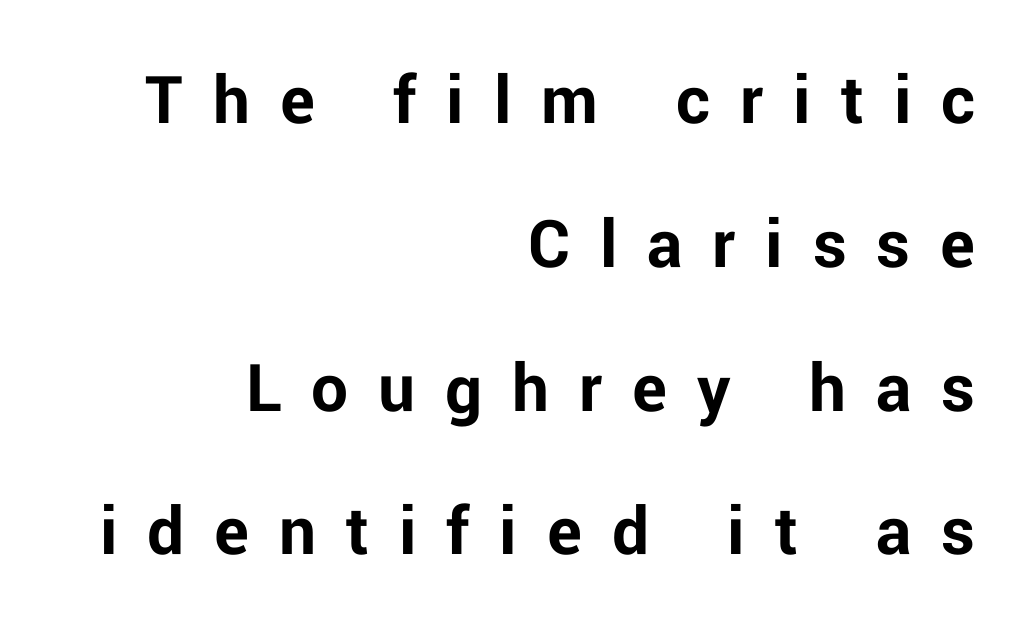
The image shows 73 px bold sans-serif type, upright; set right-aligned, loose line spacing (1.97x), unusually wide letter spacing (+0.41 em), not underlined; low stroke contrast and a medium x-height.
